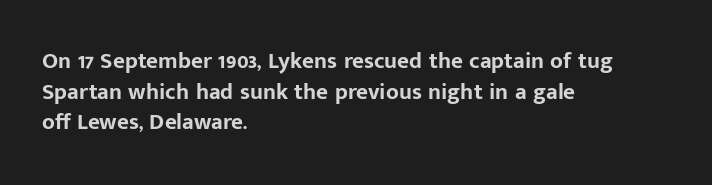
Nobody touched the tracking dial on this one. Heft: maximum for text — a bold. The rendering anchors every line to the left-hand side. The line-height multiplier appears to be the usual default.
